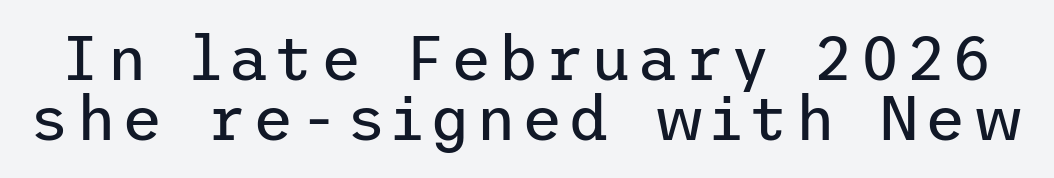
Q: Is the text bold? A: No.
Q: Is the text italic (slanted)? A: No, it is upright.
Q: Is the typeface a serif or a sans-serif typeface? A: Sans-serif.
Q: Is the text underlined? A: No.
Q: Is the spacing between lines tight, normal or loose? A: Tight.
Q: Width (condensed, normal, or wide)? A: Normal.
Q: Stroke contrast? A: Low.
Q: x-height? A: Medium.
